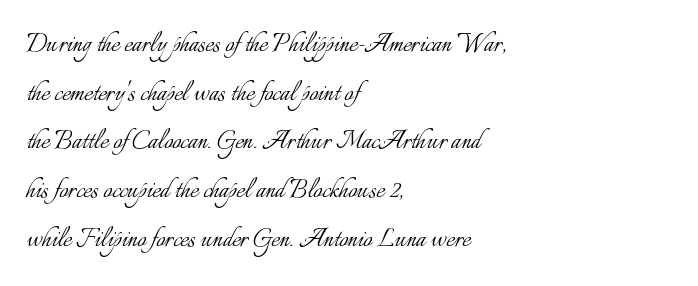
{"bold": "no", "weight": "light", "width": "normal", "stroke_contrast": "low", "x_height": "small", "monospaced": "no", "underline": "no", "align": "left", "line_spacing": "normal", "line_spacing_ratio": 1.57, "letter_spacing": "normal", "letter_spacing_em": 0.0, "glyph_px": 31}
